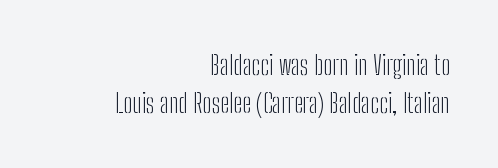
Q: Is the text bold? A: No.
Q: Is the text italic (slanted)? A: No, it is upright.
Q: Is the text underlined? A: No.
Q: How is the paragraph aligned? A: Right-aligned.
Q: Is the spacing between letters normal or unusually wide? A: Normal.
Q: Is the spacing between lines tight, normal or loose? A: Normal.
